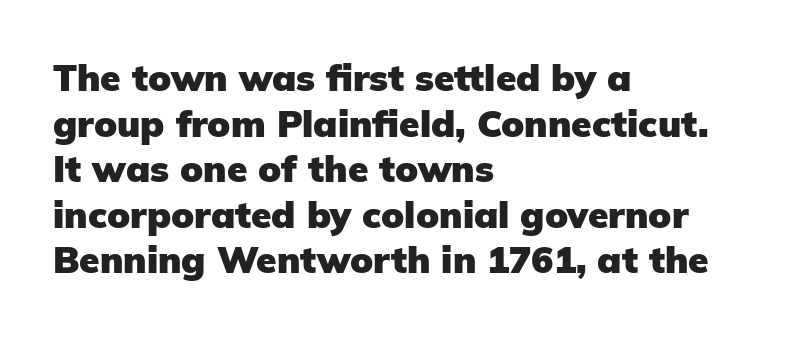
{"serif": "no", "italic": "no", "bold": "yes", "weight": "heavy", "width": "normal", "stroke_contrast": "low", "x_height": "medium", "monospaced": "no", "underline": "no", "align": "left", "line_spacing_ratio": 1.23, "letter_spacing": "normal", "letter_spacing_em": 0.0, "glyph_px": 37}
